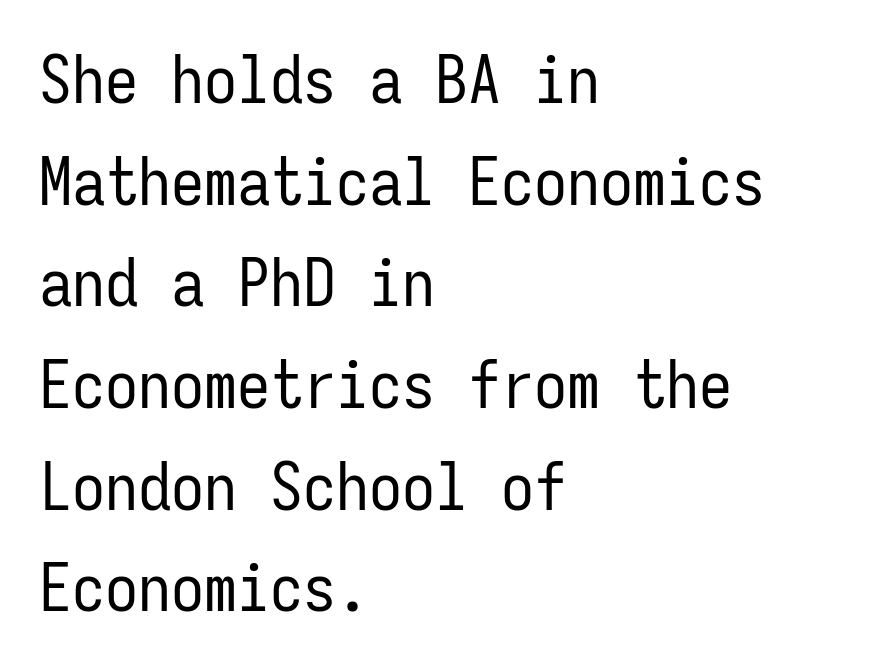
Standard letterfit; no display-style spreading of the glyphs. The letterforms sit at book weight or below. The rag falls on the right side of this text block. Descenders hang freely into open space. Spacing verdict: monospaced, one width for all characters.
